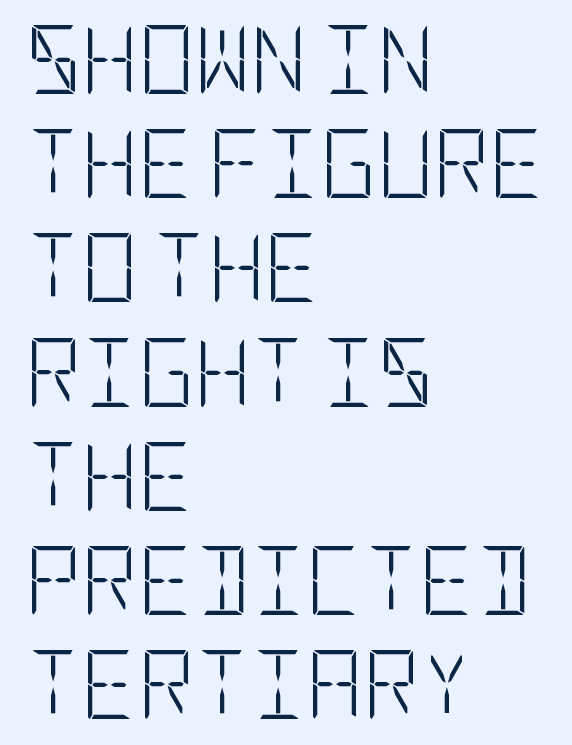
Q: Is the text bold? A: No.
Q: Is the text italic (slanted)? A: No, it is upright.
Q: Is the typeface a serif or a sans-serif typeface? A: Sans-serif.
Q: Is the text underlined? A: No.
Q: How is the paragraph aligned? A: Left-aligned.
Q: Is the spacing between letters normal or unusually wide? A: Normal.
Q: Is the spacing between lines tight, normal or loose? A: Normal.
Q: Width (condensed, normal, or wide)? A: Condensed.
Q: Stroke contrast? A: Low.
Q: x-height? A: Large.
